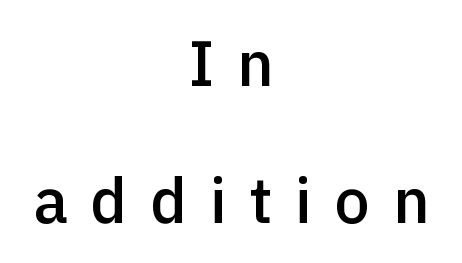
A typesetter would call this proportional, since set widths differ per character. The area under the type is left untouched. What weight is shown? A semibold, between regular and bold. Casual observation: everything's sitting right in the middle. A typesetter would call this heavily tracked-out type. The typeface chosen for these lines omits serifs.
